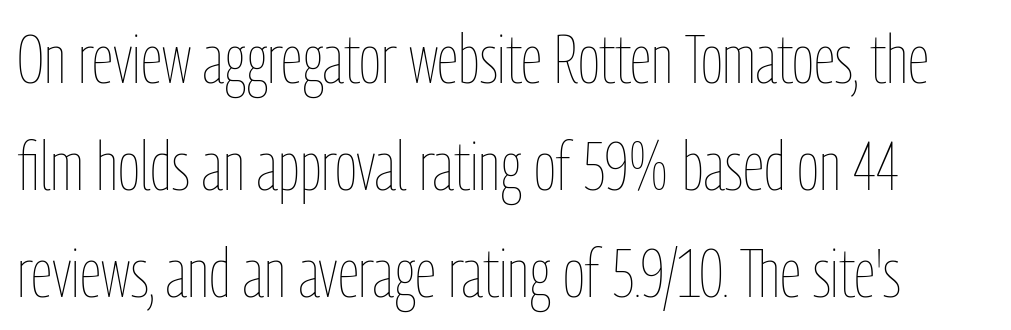
Q: Is the text bold? A: No.
Q: Is the text italic (slanted)? A: No, it is upright.
Q: Is the text underlined? A: No.
Q: Is the spacing between letters normal or unusually wide? A: Normal.
Q: Is the spacing between lines tight, normal or loose? A: Normal.
Q: Width (condensed, normal, or wide)? A: Condensed.
Q: Stroke contrast? A: Low.
Q: x-height? A: Medium.
Q: Monospaced? A: No.
